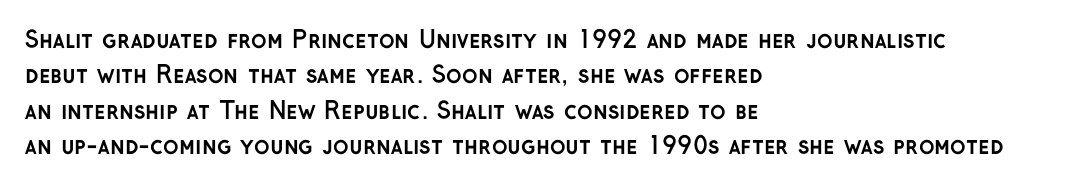
{"italic": "no", "bold": "yes", "underline": "no", "align": "left", "line_spacing": "normal", "line_spacing_ratio": 1.54, "letter_spacing": "normal", "letter_spacing_em": 0.0, "glyph_px": 23}
